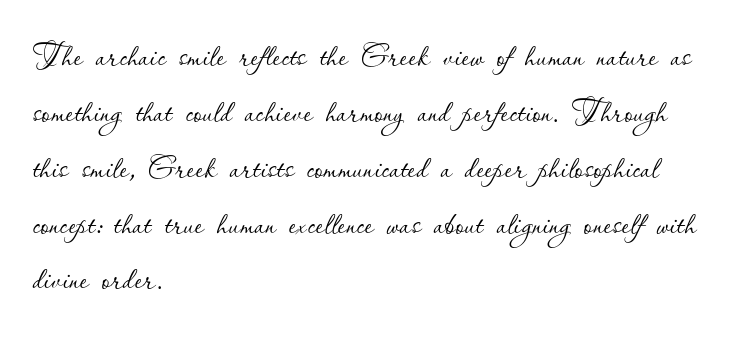
{"bold": "no", "weight": "thin", "width": "normal", "stroke_contrast": "low", "x_height": "small", "monospaced": "no", "underline": "no", "align": "left", "line_spacing": "normal", "line_spacing_ratio": 1.33, "letter_spacing": "normal", "letter_spacing_em": 0.0, "glyph_px": 42}
